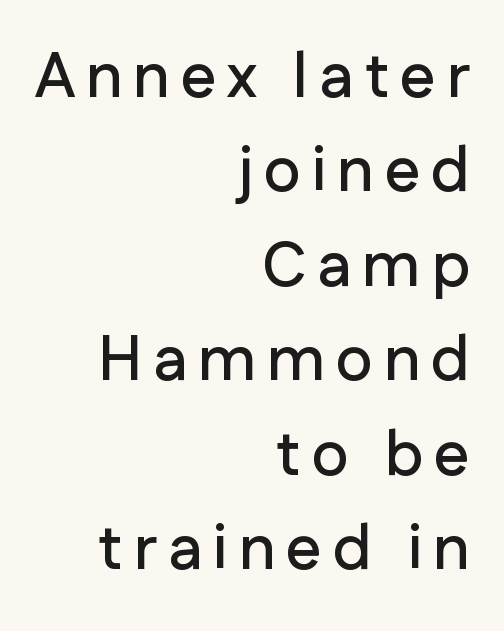
Q: Is the text italic (slanted)? A: No, it is upright.
Q: Is the typeface a serif or a sans-serif typeface? A: Sans-serif.
Q: Is the text underlined? A: No.
Q: How is the paragraph aligned? A: Right-aligned.
Q: Is the spacing between lines tight, normal or loose? A: Normal.
Q: Width (condensed, normal, or wide)? A: Normal.
Q: Stroke contrast? A: Low.
Q: x-height? A: Medium.
Q: Monospaced? A: No.
